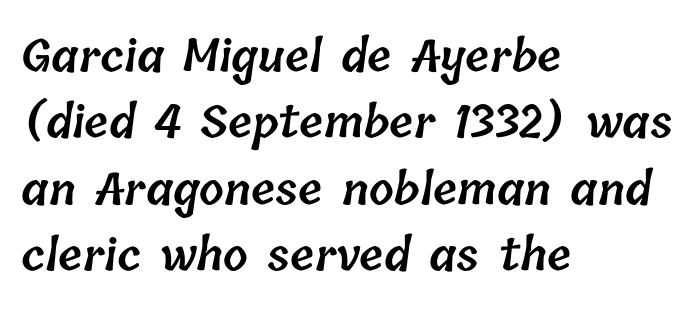
The image shows 44 px semibold type; set left-aligned, normal line spacing (1.51x), normal letter spacing, not underlined; low stroke contrast and a medium x-height.
